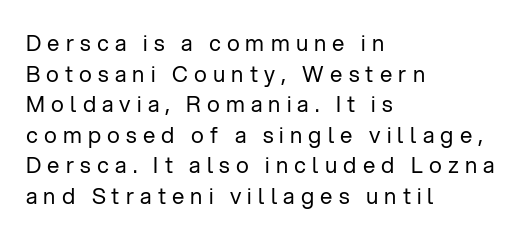
The gap between lines stays unmarked. The line texture is sparse and dotted thanks to wide tracking. The weight tops out at a normal text grade. These lines were composed using upright roman letters.
